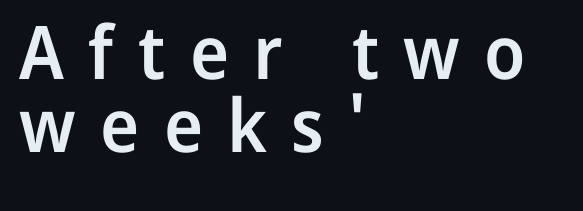
Underlining? Definitely not there. Is there any slant? The stems are plumb. Line starts are locked; line ends wander. There is plenty of visible air inserted between adjacent glyphs.
